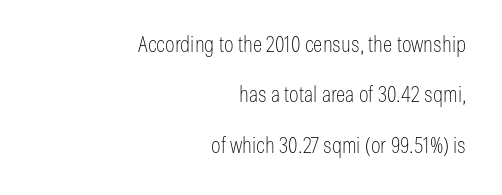
{"italic": "no", "bold": "no", "underline": "no", "align": "right", "line_spacing": "loose", "line_spacing_ratio": 2.29, "letter_spacing": "normal", "letter_spacing_em": 0.0, "glyph_px": 22}
